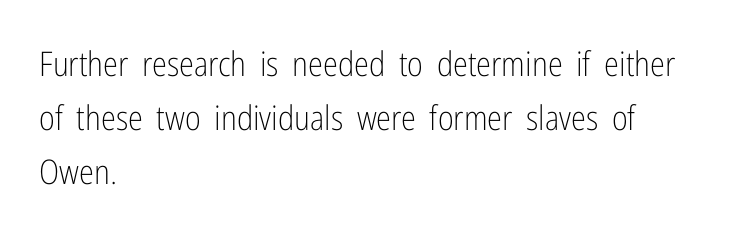
The image shows 34 px light, condensed sans-serif type, upright; set left-aligned, normal line spacing (1.59x), normal letter spacing, not underlined; low stroke contrast and a medium x-height.
